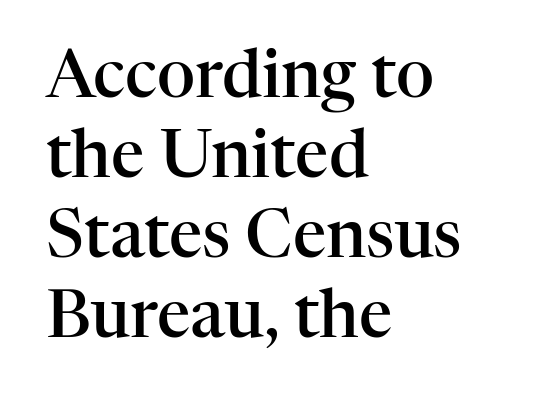
The image shows 66 px semibold serif type, upright; set left-aligned, line spacing 1.21x, normal letter spacing, not underlined; high stroke contrast and a medium x-height.
